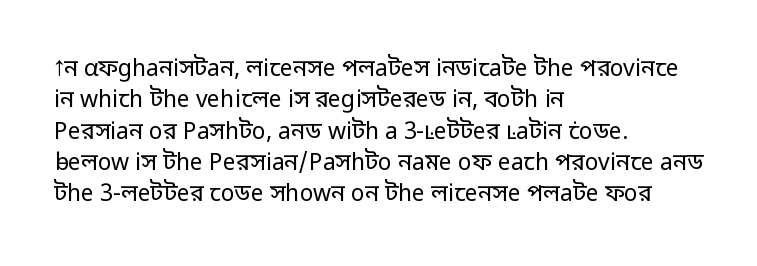
One glance says typical: line gaps are just what's usual. What stands out about the letter spacing? Nothing — it is the standard amount. This reads as an unemphasized weight, regular at the heaviest. The text block is weighted toward the left margin, trailing off unevenly rightward. Descender tails drop into unmarked territory. The specimen reads as upright at a glance.
